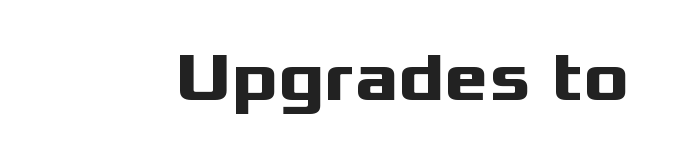
Q: Is the text bold? A: Yes.
Q: Is the text italic (slanted)? A: No, it is upright.
Q: Is the typeface a serif or a sans-serif typeface? A: Sans-serif.
Q: Is the text underlined? A: No.
Q: Is the spacing between letters normal or unusually wide? A: Normal.
Q: Width (condensed, normal, or wide)? A: Wide.
Q: Stroke contrast? A: Medium.
Q: x-height? A: Medium.
Q: Monospaced? A: No.
